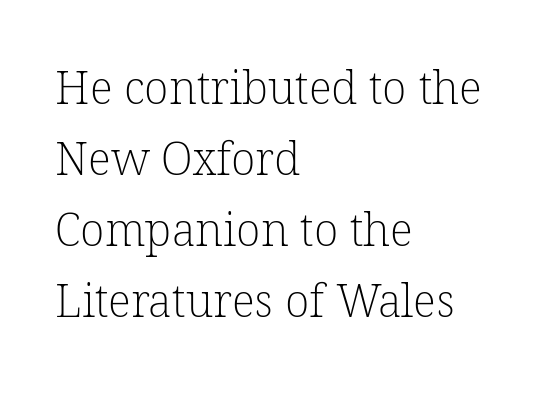
{"serif": "yes", "bold": "no", "weight": "light", "width": "normal", "stroke_contrast": "low", "x_height": "medium", "monospaced": "no", "underline": "no", "align": "left", "line_spacing": "normal", "line_spacing_ratio": 1.58, "letter_spacing": "normal", "letter_spacing_em": 0.0, "glyph_px": 45}
